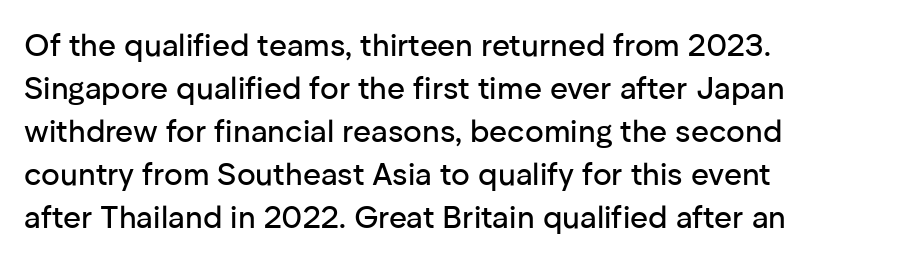
Q: Is the text italic (slanted)? A: No, it is upright.
Q: Is the typeface a serif or a sans-serif typeface? A: Sans-serif.
Q: Is the text underlined? A: No.
Q: How is the paragraph aligned? A: Left-aligned.
Q: Is the spacing between letters normal or unusually wide? A: Normal.
Q: Is the spacing between lines tight, normal or loose? A: Normal.
Q: Width (condensed, normal, or wide)? A: Normal.
Q: Stroke contrast? A: Low.
Q: x-height? A: Medium.
Q: Monospaced? A: No.
